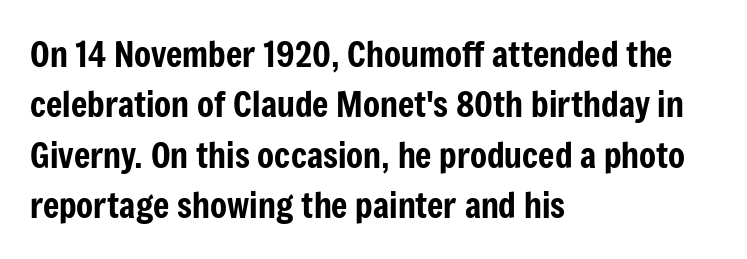
Line beginnings align vertically; line endings do not. Inter-character spacing is left at the font's built-in metrics. A typesetter would call this proportional, since set widths differ per character. A typesetter would call this leading conventional body-copy spacing.
